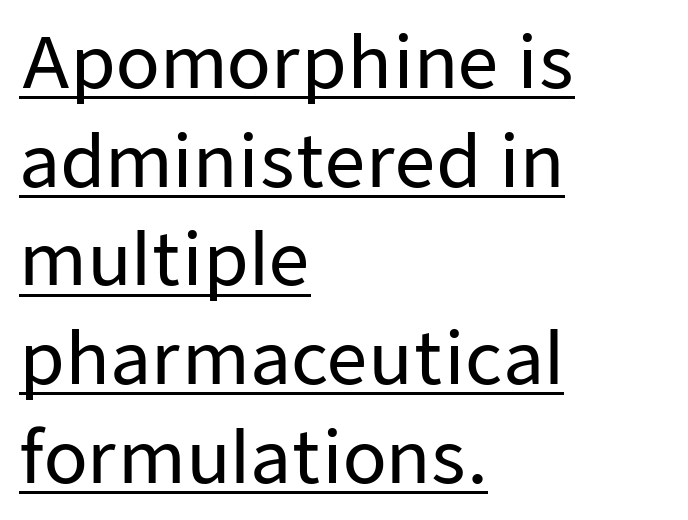
Q: Is the text italic (slanted)? A: No, it is upright.
Q: Is the typeface a serif or a sans-serif typeface? A: Sans-serif.
Q: Is the text underlined? A: Yes.
Q: How is the paragraph aligned? A: Left-aligned.
Q: Is the spacing between letters normal or unusually wide? A: Normal.
Q: Is the spacing between lines tight, normal or loose? A: Normal.
Q: Width (condensed, normal, or wide)? A: Normal.
Q: Stroke contrast? A: Low.
Q: x-height? A: Medium.
Q: Monospaced? A: No.
